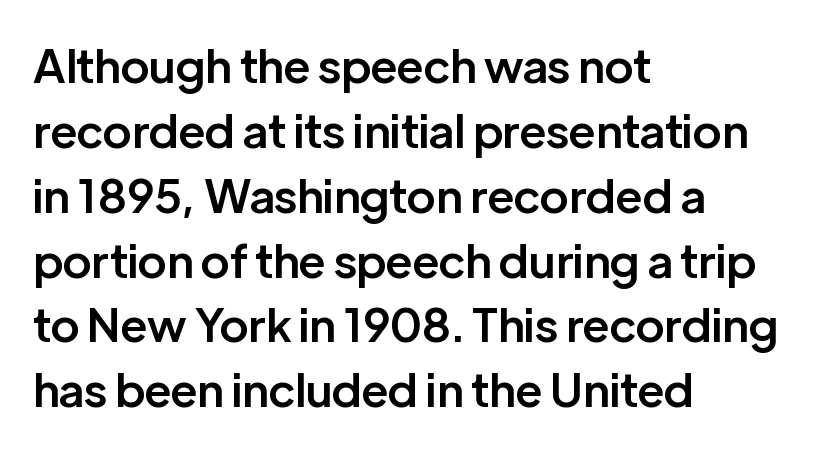
Q: Is the text bold? A: Semi-bold.
Q: Is the text italic (slanted)? A: No, it is upright.
Q: Is the typeface a serif or a sans-serif typeface? A: Sans-serif.
Q: Is the text underlined? A: No.
Q: How is the paragraph aligned? A: Left-aligned.
Q: Is the spacing between letters normal or unusually wide? A: Normal.
Q: Is the spacing between lines tight, normal or loose? A: Normal.
Q: Width (condensed, normal, or wide)? A: Normal.
Q: Stroke contrast? A: Low.
Q: x-height? A: Medium.
Q: Monospaced? A: No.
